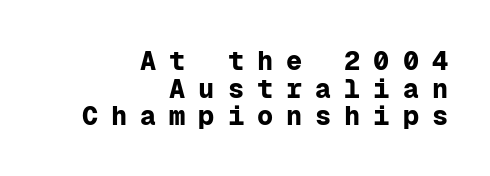
The image shows 27 px bold type, upright; set right-aligned, tight line spacing (1.02x), unusually wide letter spacing (+0.48 em), not underlined.
